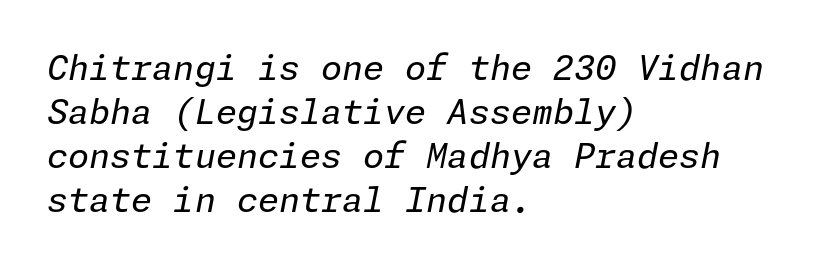
{"italic": "yes", "lean": "right", "slant_degrees": 11, "bold": "no", "weight": "regular", "width": "normal", "stroke_contrast": "low", "x_height": "medium", "underline": "no", "align": "left", "line_spacing": "normal", "line_spacing_ratio": 1.29, "letter_spacing": "normal", "letter_spacing_em": 0.0, "glyph_px": 34}
